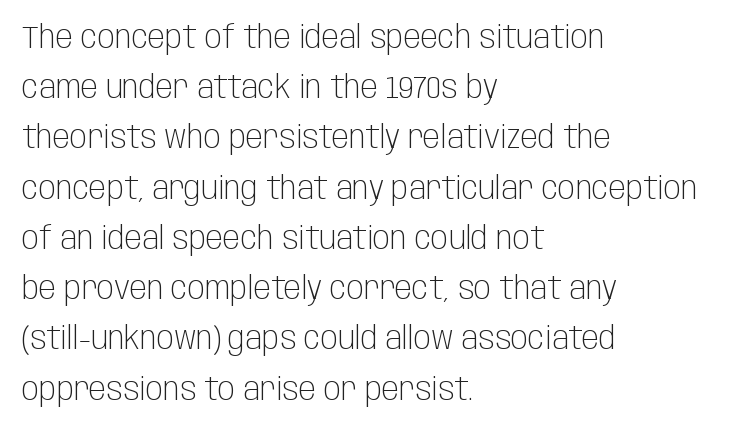
The image shows 32 px light, condensed sans-serif type, upright; set left-aligned, normal line spacing (1.57x), normal letter spacing, not underlined; low stroke contrast and a large x-height.
